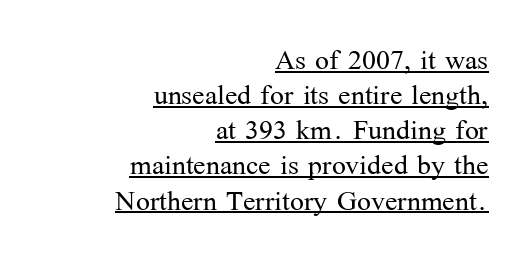
{"serif": "yes", "italic": "no", "bold": "no", "weight": "light", "width": "normal", "stroke_contrast": "medium", "x_height": "medium", "monospaced": "no", "underline": "yes", "align": "right", "line_spacing": "tight", "line_spacing_ratio": 0.95, "letter_spacing": "normal", "letter_spacing_em": 0.0, "glyph_px": 37}
